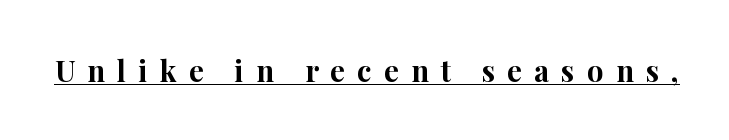
The image shows 29 px bold serif type, upright; set unusually wide letter spacing (+0.42 em), underlined; high stroke contrast and a medium x-height.
